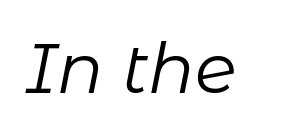
Check under the words: just untouched page. The passage shown is typed in a proportional face where columns would drift. Nobody touched the tracking dial on this one. When letters slant like this, we call the style italic. Ink coverage per letter is moderate at most.
